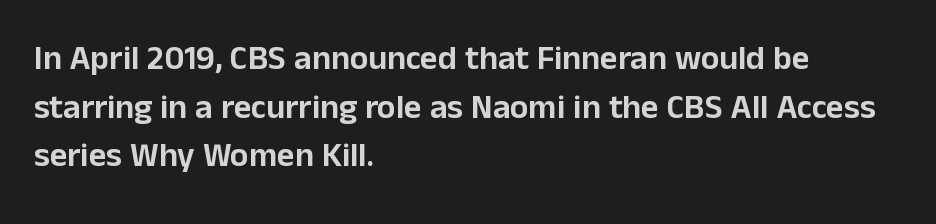
{"serif": "no", "italic": "no", "width": "normal", "stroke_contrast": "low", "x_height": "medium", "monospaced": "no", "underline": "no", "align": "left", "line_spacing": "normal", "line_spacing_ratio": 1.43, "letter_spacing": "normal", "letter_spacing_em": 0.0, "glyph_px": 34}
